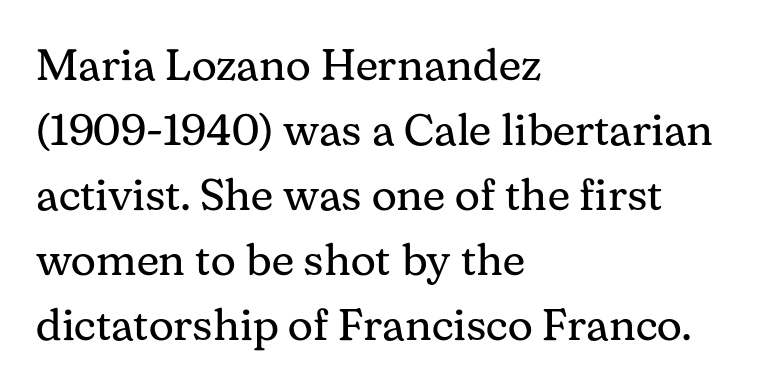
{"serif": "yes", "italic": "no", "bold": "no", "weight": "regular", "width": "normal", "stroke_contrast": "medium", "x_height": "medium", "monospaced": "no", "underline": "no", "align": "left", "line_spacing": "normal", "line_spacing_ratio": 1.48, "letter_spacing": "normal", "letter_spacing_em": 0.0, "glyph_px": 44}
